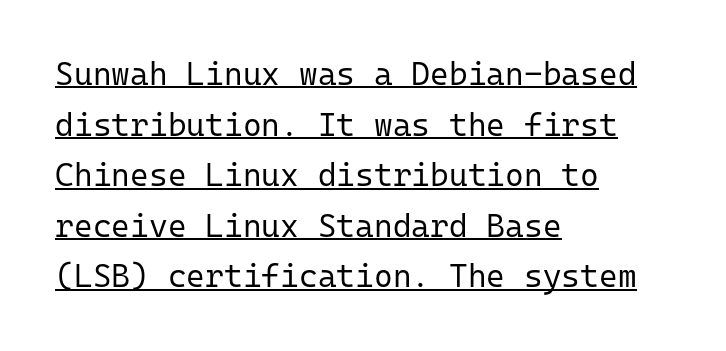
Q: Is the text bold? A: No.
Q: Is the text italic (slanted)? A: No, it is upright.
Q: Is the typeface a serif or a sans-serif typeface? A: Sans-serif.
Q: Is the text underlined? A: Yes.
Q: How is the paragraph aligned? A: Left-aligned.
Q: Is the spacing between letters normal or unusually wide? A: Normal.
Q: Is the spacing between lines tight, normal or loose? A: Normal.
Q: Width (condensed, normal, or wide)? A: Normal.
Q: Stroke contrast? A: Low.
Q: x-height? A: Medium.
Q: Monospaced? A: Yes.
